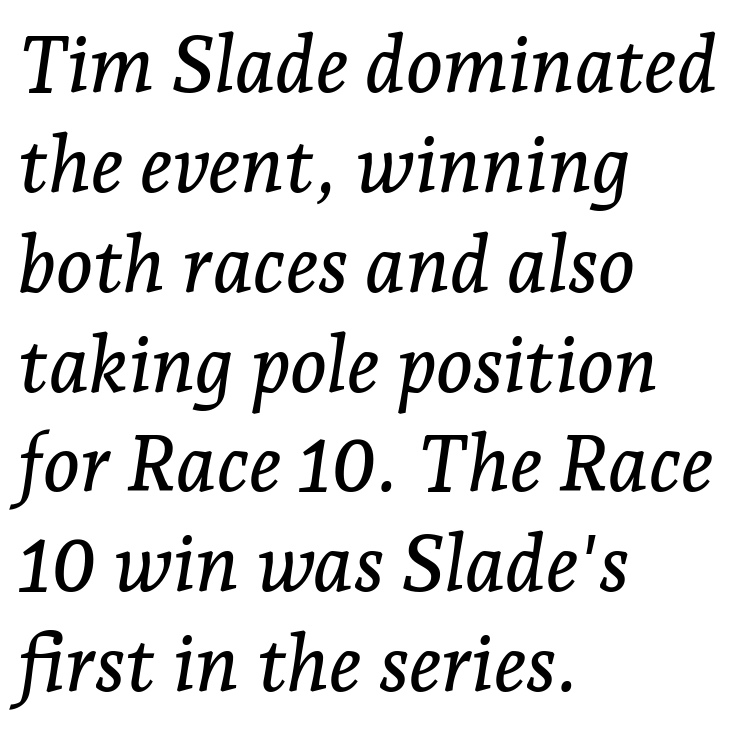
The image shows 78 px serif type, italic (leaning right); set left-aligned, normal line spacing (1.28x), normal letter spacing, not underlined; low stroke contrast and a medium x-height.
